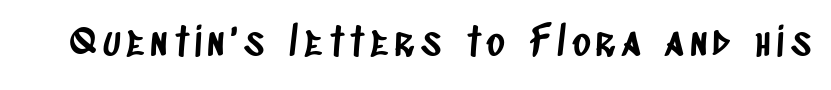
{"serif": "no", "width": "condensed", "stroke_contrast": "low", "x_height": "large", "monospaced": "no", "underline": "no", "glyph_px": 39}
